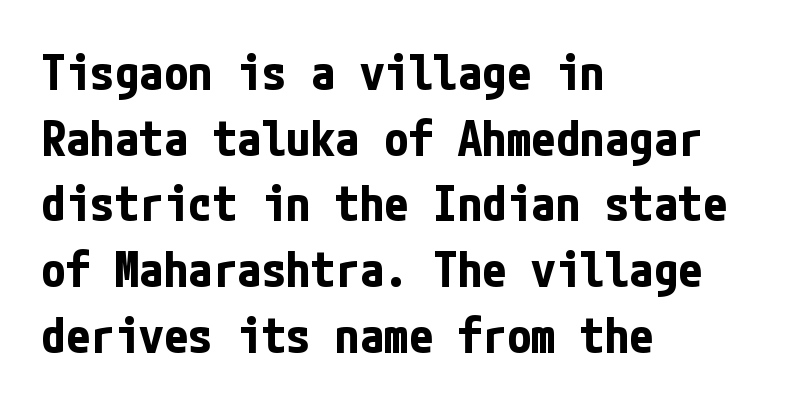
{"serif": "no", "italic": "no", "bold": "yes", "weight": "bold", "width": "condensed", "stroke_contrast": "low", "x_height": "medium", "underline": "no", "align": "left", "line_spacing": "normal", "line_spacing_ratio": 1.34, "letter_spacing": "normal", "letter_spacing_em": 0.0, "glyph_px": 49}
